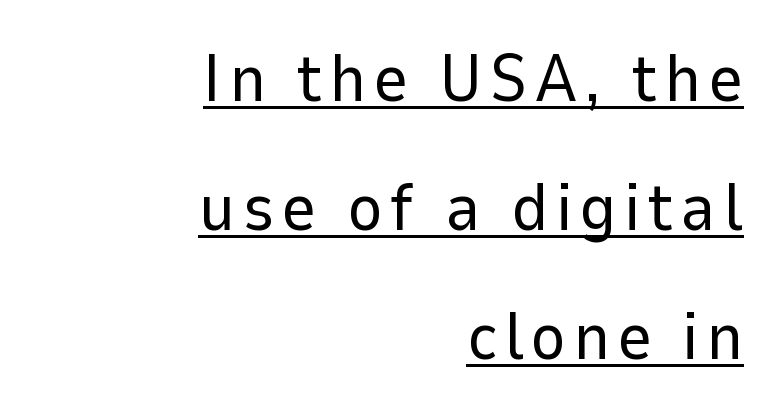
Nope, not italic — everything's standing straight. Vertical spacing — loose. Teacher's note: observe the even right margin — that is flush-right alignment. Underlined type. The strokes are not fattened; the text isn't bold. The type family on display is of the sans-serif kind.
